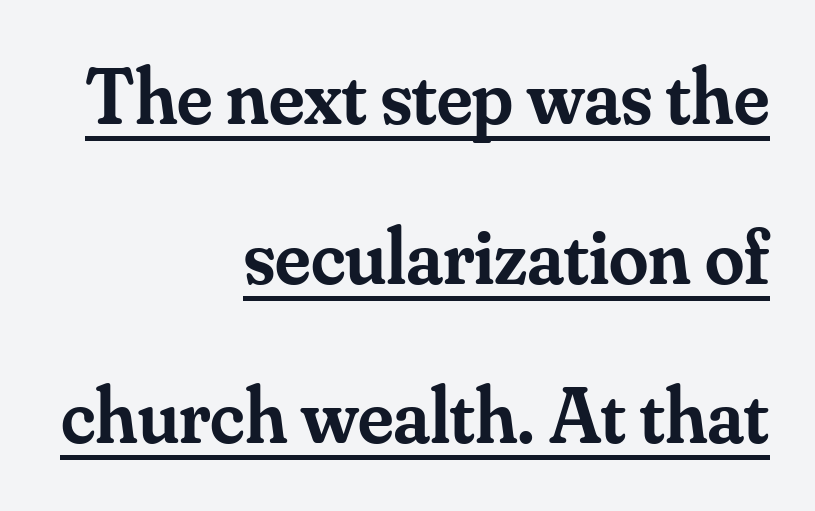
Q: Is the text bold? A: Semi-bold.
Q: Is the text italic (slanted)? A: No, it is upright.
Q: Is the typeface a serif or a sans-serif typeface? A: Serif.
Q: Is the text underlined? A: Yes.
Q: How is the paragraph aligned? A: Right-aligned.
Q: Is the spacing between letters normal or unusually wide? A: Normal.
Q: Is the spacing between lines tight, normal or loose? A: Loose.
Q: Width (condensed, normal, or wide)? A: Normal.
Q: Stroke contrast? A: Medium.
Q: x-height? A: Small.
Q: Monospaced? A: No.
